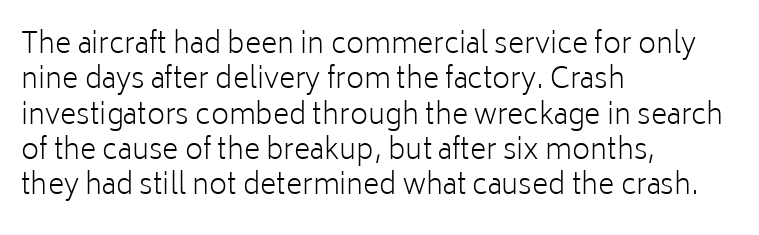
Spacing between characters is what you'd get straight out of the box. This block has exactly the height ordinary leading produces. The letterforms sit at book weight or below. Posture: upright roman. The rendering uses natural spacing where letterforms have individual widths. Quick note: underline off.
